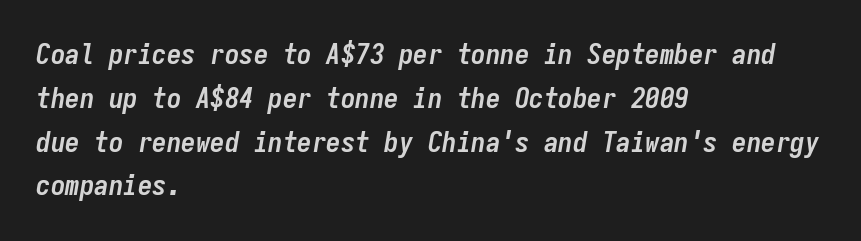
The rendering uses a moderate line-height, typical for paragraphs. Rendered with sloped, italic letterforms. Heft: maximum for text — a bold. These lines are rendered in a fixed-pitch font.
